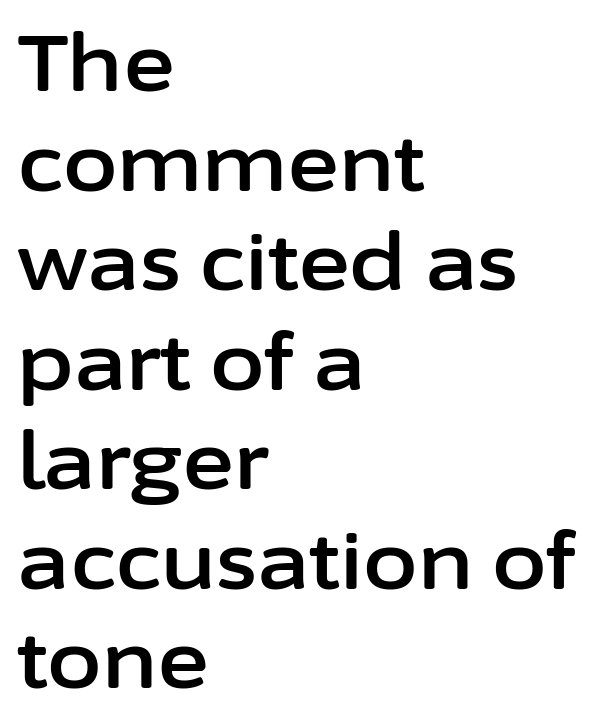
Q: Is the text italic (slanted)? A: No, it is upright.
Q: Is the typeface a serif or a sans-serif typeface? A: Sans-serif.
Q: Is the text underlined? A: No.
Q: How is the paragraph aligned? A: Left-aligned.
Q: Is the spacing between letters normal or unusually wide? A: Normal.
Q: Is the spacing between lines tight, normal or loose? A: Normal.
Q: Width (condensed, normal, or wide)? A: Normal.
Q: Stroke contrast? A: Low.
Q: x-height? A: Medium.
Q: Monospaced? A: No.
